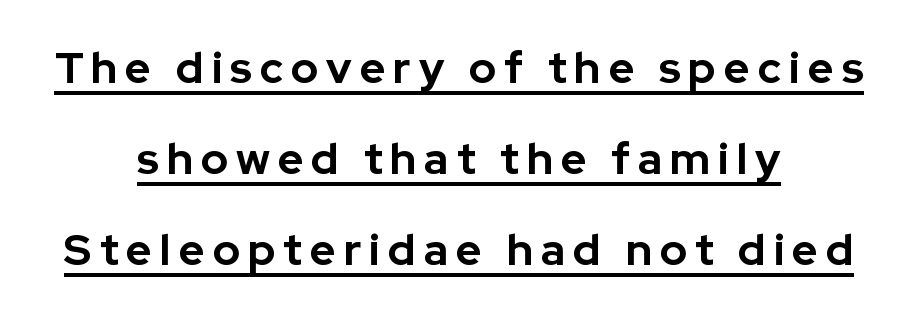
{"serif": "no", "italic": "no", "bold": "yes", "weight": "bold", "width": "normal", "stroke_contrast": "low", "x_height": "medium", "monospaced": "no", "underline": "yes", "align": "center", "line_spacing": "loose", "line_spacing_ratio": 2.07, "glyph_px": 44}
